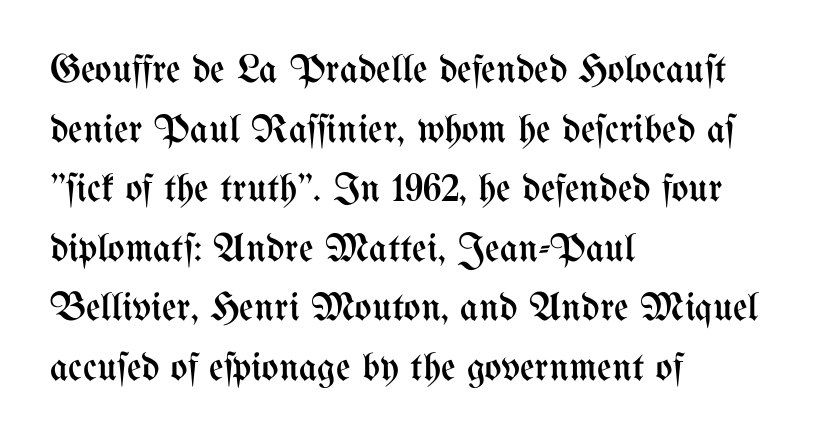
{"italic": "no", "bold": "no", "weight": "regular", "width": "condensed", "stroke_contrast": "medium", "x_height": "medium", "monospaced": "no", "underline": "no", "align": "left", "line_spacing": "normal", "line_spacing_ratio": 1.49, "letter_spacing": "normal", "letter_spacing_em": 0.0, "glyph_px": 40}
